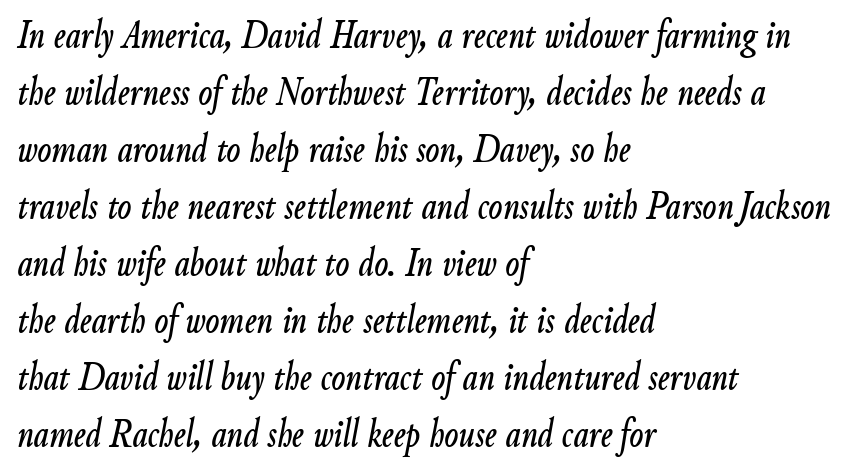
Q: Is the text italic (slanted)? A: Yes, it leans right by about 9 degrees.
Q: Is the text underlined? A: No.
Q: How is the paragraph aligned? A: Left-aligned.
Q: Is the spacing between letters normal or unusually wide? A: Normal.
Q: Is the spacing between lines tight, normal or loose? A: Normal.
Q: Width (condensed, normal, or wide)? A: Condensed.
Q: Stroke contrast? A: Low.
Q: x-height? A: Small.
Q: Monospaced? A: No.
